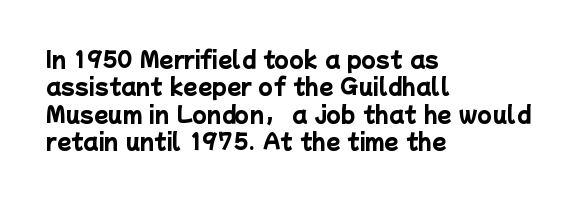
Q: Is the text bold? A: Yes.
Q: Is the text underlined? A: No.
Q: How is the paragraph aligned? A: Left-aligned.
Q: Is the spacing between letters normal or unusually wide? A: Normal.
Q: Is the spacing between lines tight, normal or loose? A: Normal.
